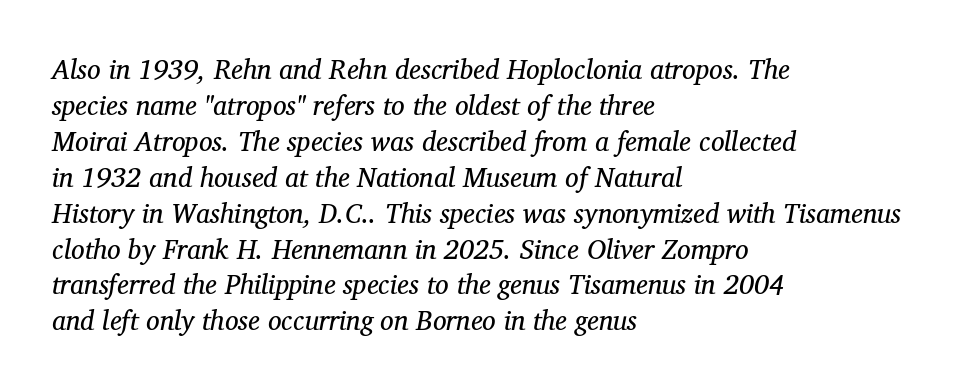
Q: Is the text bold? A: No.
Q: Is the text italic (slanted)? A: Yes, it leans right by about 12 degrees.
Q: Is the text underlined? A: No.
Q: How is the paragraph aligned? A: Left-aligned.
Q: Is the spacing between letters normal or unusually wide? A: Normal.
Q: Is the spacing between lines tight, normal or loose? A: Normal.
